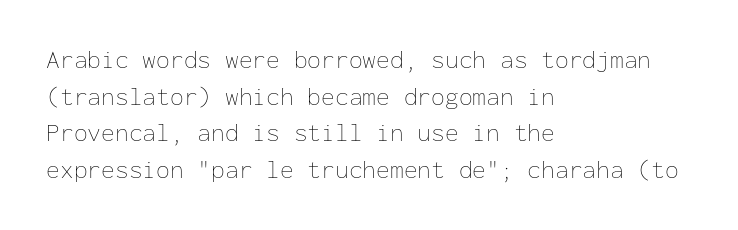
Q: Is the text bold? A: No.
Q: Is the text italic (slanted)? A: No, it is upright.
Q: Is the text underlined? A: No.
Q: How is the paragraph aligned? A: Left-aligned.
Q: Is the spacing between letters normal or unusually wide? A: Normal.
Q: Is the spacing between lines tight, normal or loose? A: Normal.
